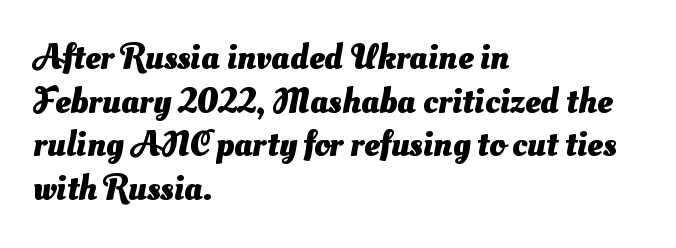
{"serif": "no", "bold": "yes", "weight": "heavy", "width": "normal", "stroke_contrast": "medium", "x_height": "small", "monospaced": "no", "underline": "no", "align": "left", "line_spacing": "normal", "line_spacing_ratio": 1.25, "letter_spacing": "normal", "letter_spacing_em": 0.0, "glyph_px": 35}
